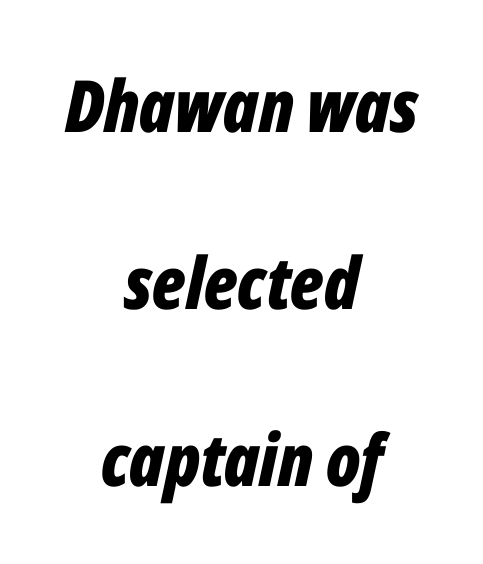
Q: Is the text bold? A: Yes.
Q: Is the text italic (slanted)? A: Yes, it leans right by about 12 degrees.
Q: Is the text underlined? A: No.
Q: How is the paragraph aligned? A: Centered.
Q: Is the spacing between letters normal or unusually wide? A: Normal.
Q: Is the spacing between lines tight, normal or loose? A: Loose.
Q: Width (condensed, normal, or wide)? A: Condensed.
Q: Stroke contrast? A: Low.
Q: x-height? A: Medium.
Q: Monospaced? A: No.
